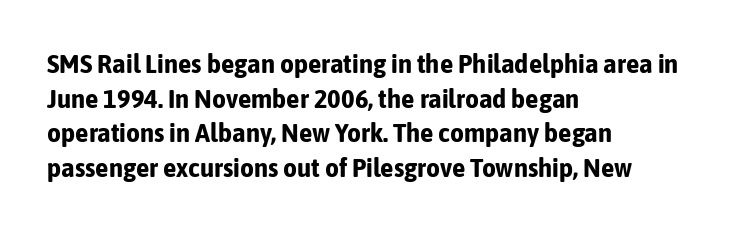
Q: Is the text bold? A: Yes.
Q: Is the text italic (slanted)? A: No, it is upright.
Q: Is the text underlined? A: No.
Q: How is the paragraph aligned? A: Left-aligned.
Q: Is the spacing between letters normal or unusually wide? A: Normal.
Q: Is the spacing between lines tight, normal or loose? A: Normal.
